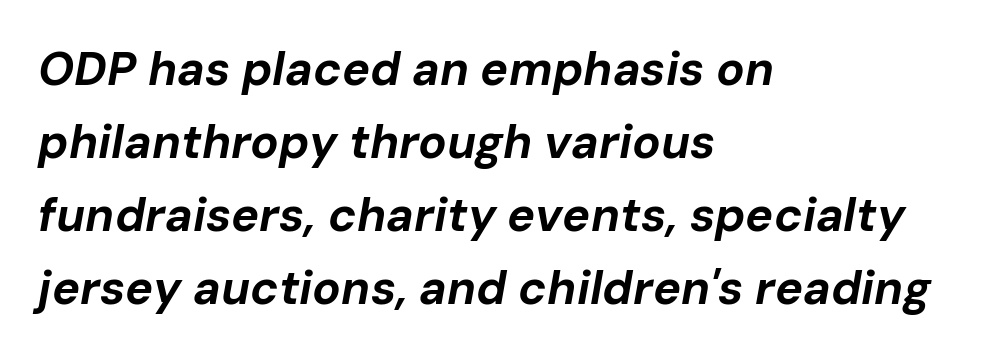
Bold? Absolutely — the strokes are thick and heavy. Posture: slanted. Type without underlining. Vertical spacing — default. Reading down the block, your eye returns to a fixed left position each line.
